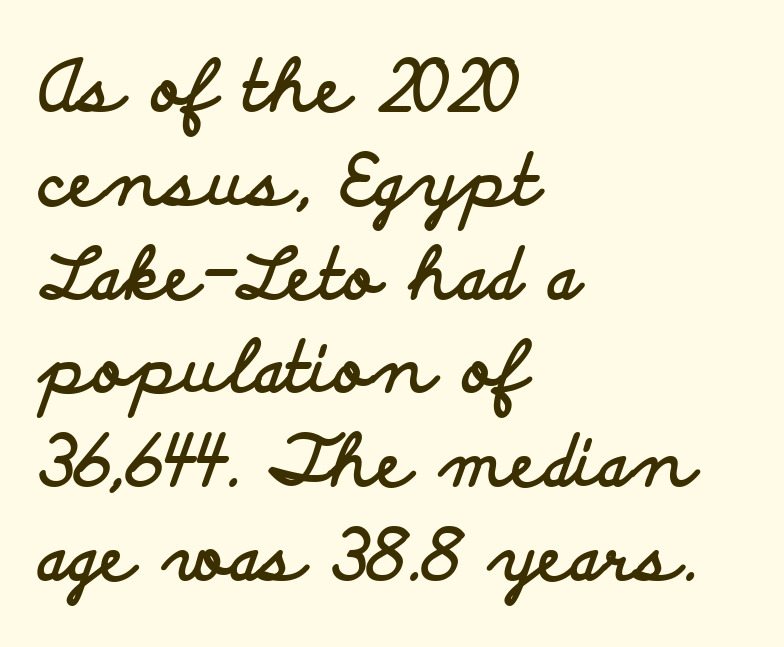
Q: Is the text bold? A: Yes.
Q: Is the text italic (slanted)? A: Yes.
Q: Is the typeface a serif or a sans-serif typeface? A: Sans-serif.
Q: Is the text underlined? A: No.
Q: How is the paragraph aligned? A: Left-aligned.
Q: Is the spacing between letters normal or unusually wide? A: Normal.
Q: Is the spacing between lines tight, normal or loose? A: Normal.
Q: Width (condensed, normal, or wide)? A: Wide.
Q: Stroke contrast? A: Low.
Q: x-height? A: Small.
Q: Monospaced? A: No.
